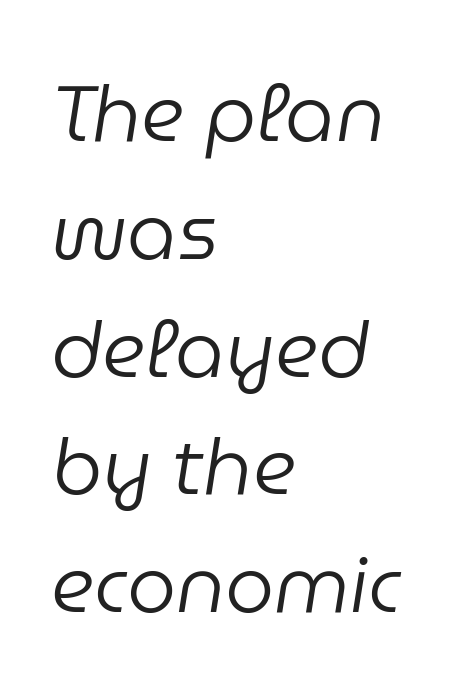
Designer's note — italics engaged. Reading down the block, your eye returns to a fixed left position each line. Note the varied advance widths — an 'i' is clearly narrower than an 'm'. Horizontal bands of white between lines are of average thickness. Rule under the text: the space is simply empty. Heaviness? Minimal to ordinary, like unemphasized prose.
